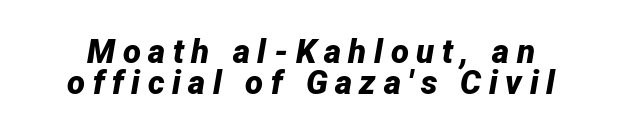
Chunky letters — that's bold for sure. The passage shown is typed in a proportional face where columns would drift. The lines are packed closely together with very little leading. The foot of each line stays bare and open.
